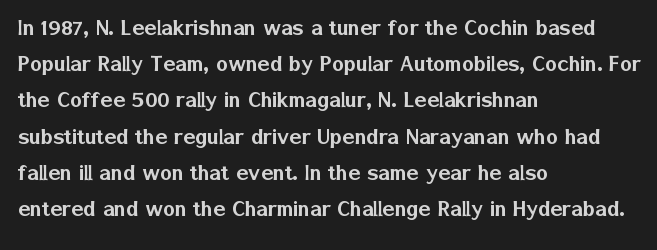
This sample keeps an unexceptional amount of space between lines. Characters follow at the spacing the type designer built in. Leftover space on each line is placed entirely after the last word. Nobody drew a line under any word here. The font's upright variant was chosen for this text.
